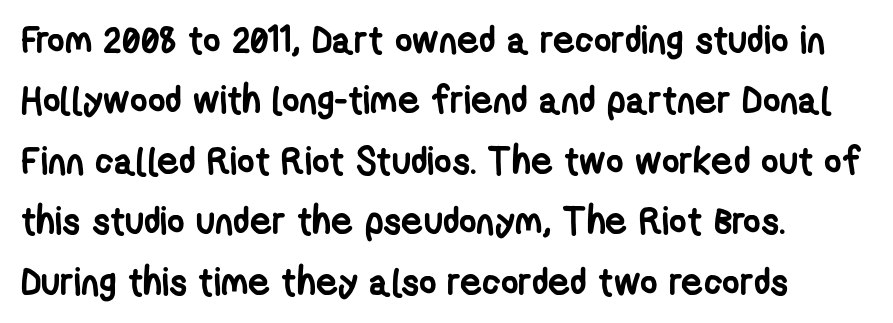
The image shows 38 px semibold, condensed sans-serif type; set left-aligned, normal line spacing (1.59x), normal letter spacing, not underlined; low stroke contrast and a medium x-height.
